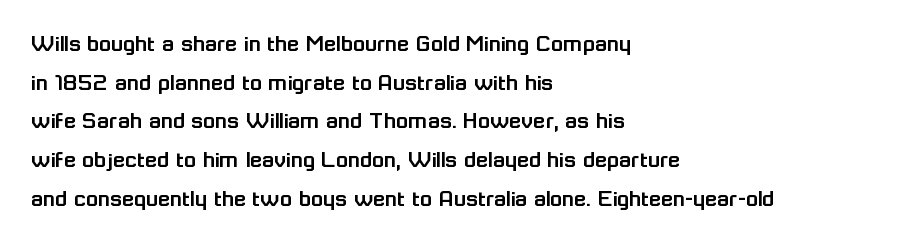
{"italic": "no", "underline": "no", "align": "left", "line_spacing": "normal", "line_spacing_ratio": 1.55, "letter_spacing": "normal", "letter_spacing_em": 0.0, "glyph_px": 25}
